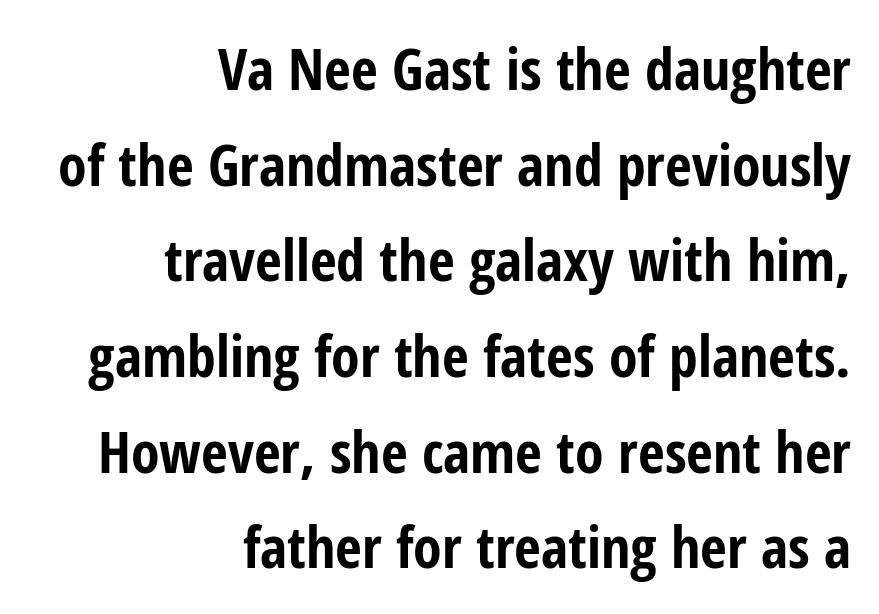
{"serif": "no", "italic": "no", "bold": "yes", "weight": "bold", "width": "condensed", "stroke_contrast": "low", "x_height": "medium", "monospaced": "no", "underline": "no", "align": "right", "line_spacing": "normal", "line_spacing_ratio": 1.65, "letter_spacing": "normal", "letter_spacing_em": 0.0, "glyph_px": 58}
